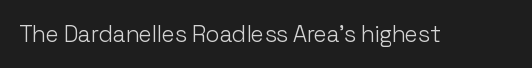
The type is set solid horizontally, with unmodified tracking. Words float on clear page, feet unadorned. A quiet, ordinary-to-light weight characterises the typeface. The type sits square on the baseline with zero lean.
